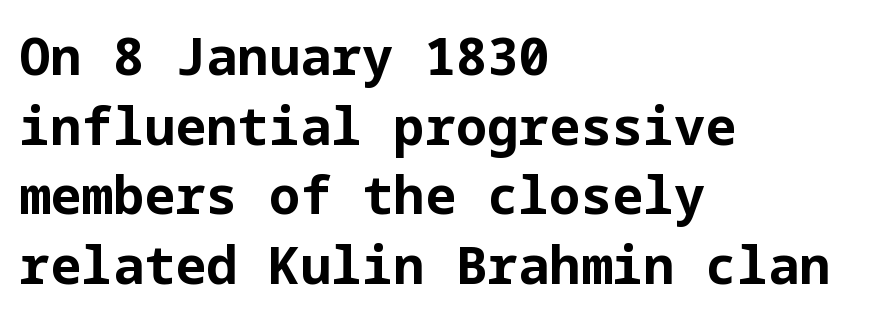
Q: Is the text bold? A: Yes.
Q: Is the text italic (slanted)? A: No, it is upright.
Q: Is the typeface a serif or a sans-serif typeface? A: Sans-serif.
Q: Is the text underlined? A: No.
Q: How is the paragraph aligned? A: Left-aligned.
Q: Is the spacing between letters normal or unusually wide? A: Normal.
Q: Is the spacing between lines tight, normal or loose? A: Normal.
Q: Width (condensed, normal, or wide)? A: Normal.
Q: Stroke contrast? A: Low.
Q: x-height? A: Medium.
